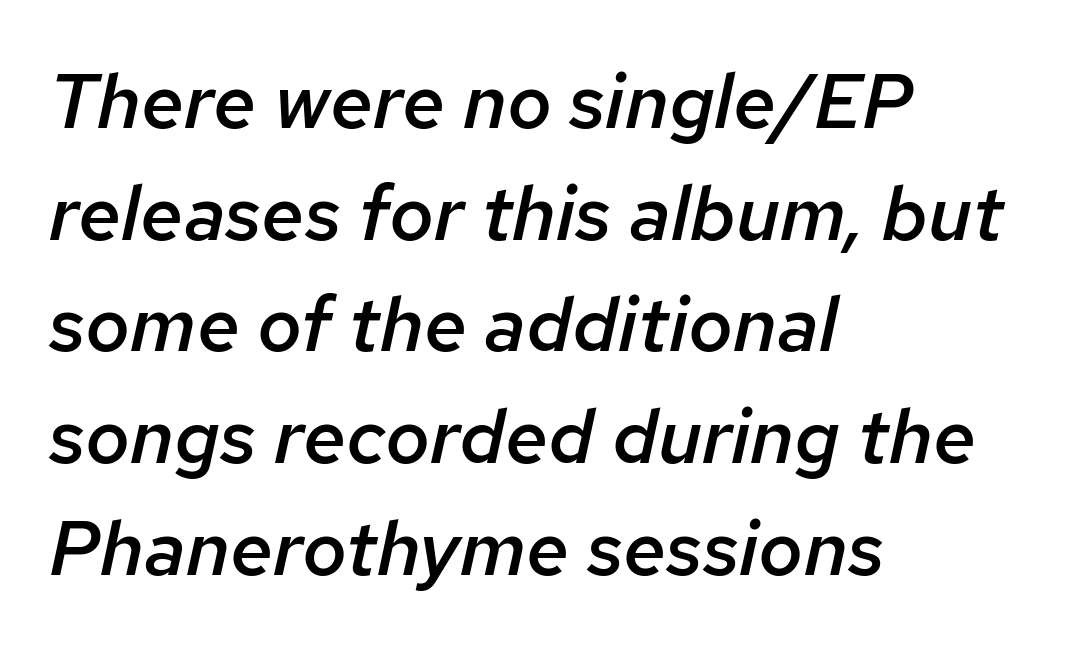
{"italic": "yes", "lean": "right", "slant_degrees": 12, "bold": "semi", "weight": "semibold", "width": "normal", "stroke_contrast": "low", "x_height": "medium", "monospaced": "no", "underline": "no", "align": "left", "line_spacing": "normal", "line_spacing_ratio": 1.45, "letter_spacing": "normal", "letter_spacing_em": 0.0, "glyph_px": 77}
